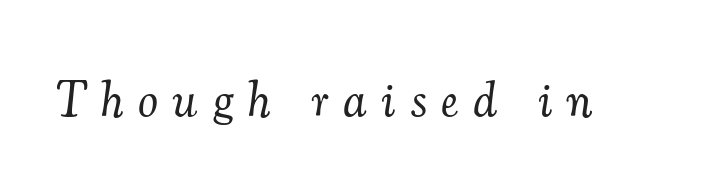
The image shows 50 px light serif type, italic (leaning right); set unusually wide letter spacing (+0.3 em), not underlined; medium stroke contrast and a small x-height.
